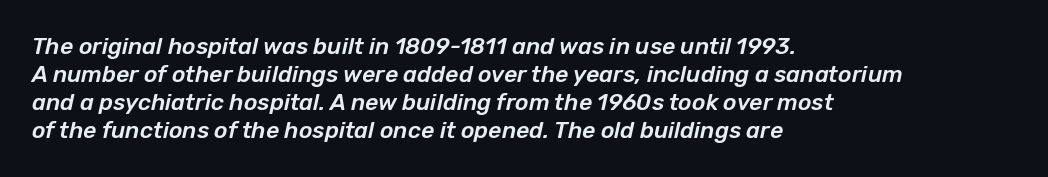
Q: Is the text italic (slanted)? A: Yes, it leans right by about 12 degrees.
Q: Is the text underlined? A: No.
Q: How is the paragraph aligned? A: Left-aligned.
Q: Is the spacing between letters normal or unusually wide? A: Normal.
